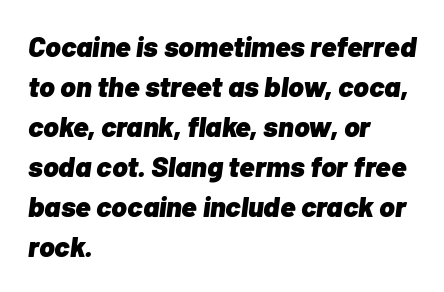
The image shows 29 px heavy type, italic (leaning right); set left-aligned, normal line spacing (1.38x), normal letter spacing, not underlined; low stroke contrast and a medium x-height.
